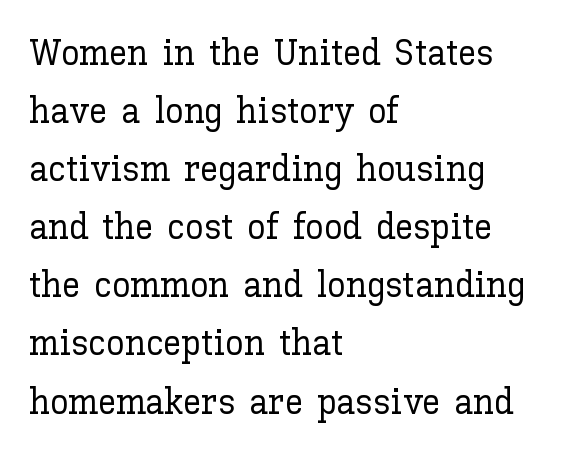
Letters rest on an invisible, unmarked baseline. Caption: standard tracking, unaltered. Compared with a centered layout, this one pins lines to the left instead. Here the designer chose a conventional face with non-uniform glyph widths. Honestly, the row spacing looks completely unremarkable.
